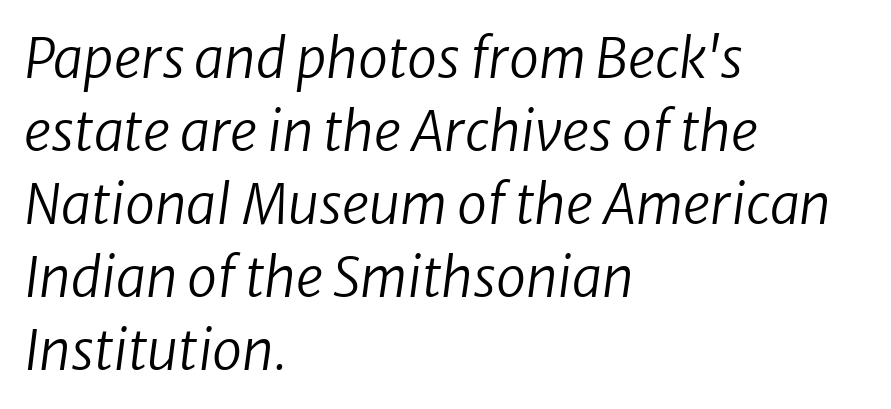
Q: Is the text bold? A: No.
Q: Is the typeface a serif or a sans-serif typeface? A: Sans-serif.
Q: Is the text underlined? A: No.
Q: How is the paragraph aligned? A: Left-aligned.
Q: Is the spacing between letters normal or unusually wide? A: Normal.
Q: Is the spacing between lines tight, normal or loose? A: Normal.
Q: Width (condensed, normal, or wide)? A: Normal.
Q: Stroke contrast? A: Low.
Q: x-height? A: Medium.
Q: Monospaced? A: No.
